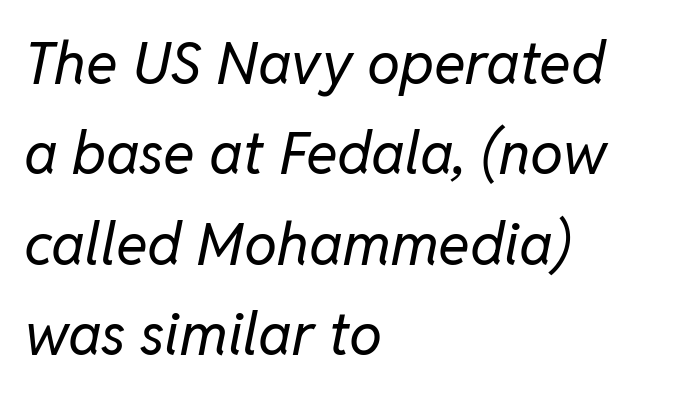
Q: Is the text bold? A: No.
Q: Is the text italic (slanted)? A: Yes, it leans right by about 11 degrees.
Q: Is the text underlined? A: No.
Q: How is the paragraph aligned? A: Left-aligned.
Q: Is the spacing between letters normal or unusually wide? A: Normal.
Q: Is the spacing between lines tight, normal or loose? A: Normal.
Q: Width (condensed, normal, or wide)? A: Normal.
Q: Stroke contrast? A: Low.
Q: x-height? A: Medium.
Q: Monospaced? A: No.
